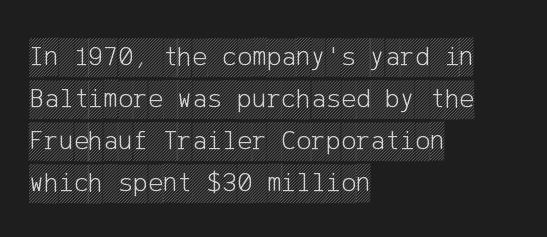
The image shows 28 px condensed type, upright; set left-aligned, normal line spacing (1.5x), normal letter spacing, not underlined; a large x-height.
